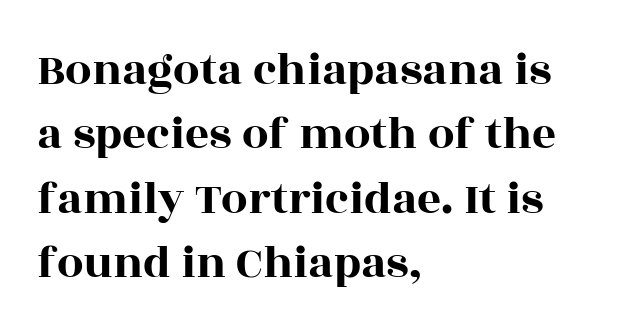
Q: Is the text italic (slanted)? A: No, it is upright.
Q: Is the typeface a serif or a sans-serif typeface? A: Serif.
Q: Is the text underlined? A: No.
Q: How is the paragraph aligned? A: Left-aligned.
Q: Is the spacing between letters normal or unusually wide? A: Normal.
Q: Is the spacing between lines tight, normal or loose? A: Normal.
Q: Width (condensed, normal, or wide)? A: Wide.
Q: x-height? A: Large.
Q: Monospaced? A: No.
